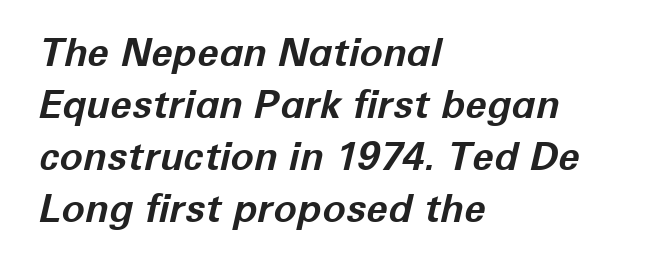
Q: Is the text bold? A: Yes.
Q: Is the text italic (slanted)? A: Yes, it leans right by about 12 degrees.
Q: Is the text underlined? A: No.
Q: How is the paragraph aligned? A: Left-aligned.
Q: Is the spacing between letters normal or unusually wide? A: Normal.
Q: Is the spacing between lines tight, normal or loose? A: Normal.
Q: Width (condensed, normal, or wide)? A: Normal.
Q: Stroke contrast? A: Low.
Q: x-height? A: Medium.
Q: Monospaced? A: No.
